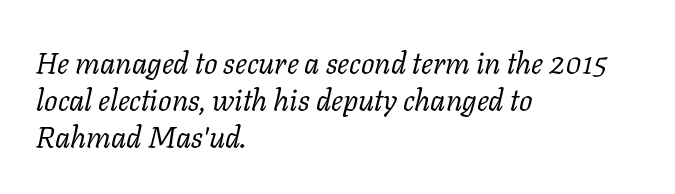
{"serif": "yes", "italic": "yes", "lean": "right", "slant_degrees": 11, "bold": "no", "weight": "regular", "width": "normal", "stroke_contrast": "low", "x_height": "medium", "monospaced": "no", "underline": "no", "align": "left", "line_spacing_ratio": 1.24, "letter_spacing": "normal", "letter_spacing_em": 0.0, "glyph_px": 30}
